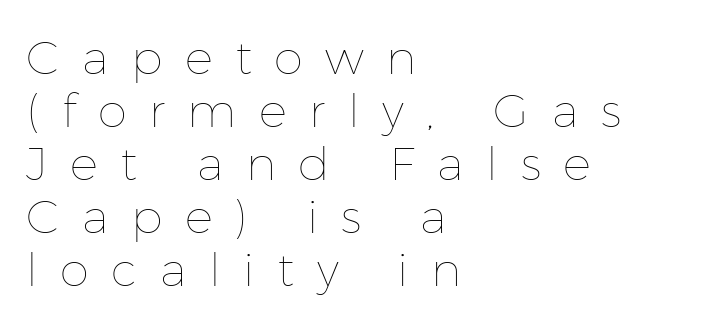
The image shows 47 px thin type, upright; set left-aligned, tight line spacing (1.13x), unusually wide letter spacing (+0.48 em), not underlined; low stroke contrast and a medium x-height.
